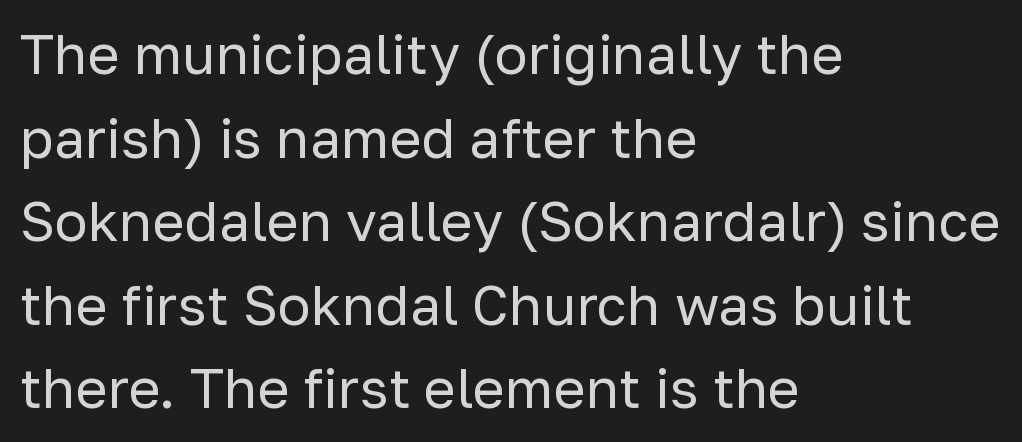
Q: Is the text bold? A: No.
Q: Is the text italic (slanted)? A: No, it is upright.
Q: Is the typeface a serif or a sans-serif typeface? A: Sans-serif.
Q: Is the text underlined? A: No.
Q: How is the paragraph aligned? A: Left-aligned.
Q: Is the spacing between letters normal or unusually wide? A: Normal.
Q: Is the spacing between lines tight, normal or loose? A: Normal.
Q: Width (condensed, normal, or wide)? A: Normal.
Q: Stroke contrast? A: Low.
Q: x-height? A: Medium.
Q: Monospaced? A: No.
